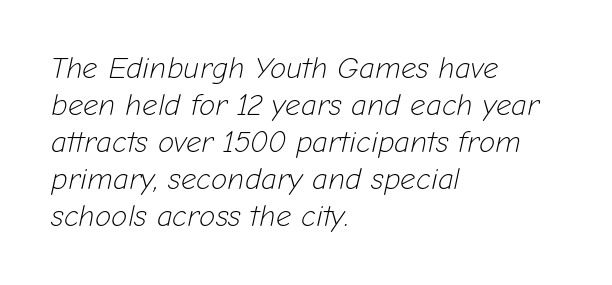
The image shows 30 px light type, italic (leaning right); set left-aligned, line spacing 1.23x, normal letter spacing, not underlined; low stroke contrast and a medium x-height.
